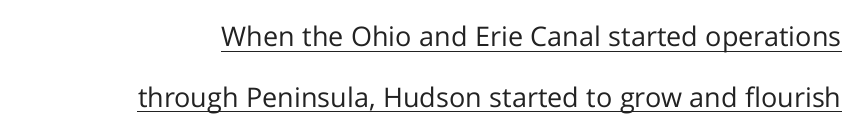
Q: Is the text bold? A: No.
Q: Is the text italic (slanted)? A: No, it is upright.
Q: Is the text underlined? A: Yes.
Q: Is the spacing between letters normal or unusually wide? A: Normal.
Q: Is the spacing between lines tight, normal or loose? A: Loose.
